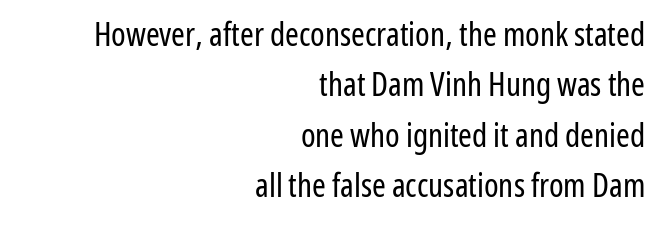
Q: Is the text bold? A: No.
Q: Is the text italic (slanted)? A: No, it is upright.
Q: Is the typeface a serif or a sans-serif typeface? A: Sans-serif.
Q: Is the text underlined? A: No.
Q: How is the paragraph aligned? A: Right-aligned.
Q: Is the spacing between letters normal or unusually wide? A: Normal.
Q: Is the spacing between lines tight, normal or loose? A: Normal.
Q: Width (condensed, normal, or wide)? A: Condensed.
Q: Stroke contrast? A: Low.
Q: x-height? A: Medium.
Q: Monospaced? A: No.
